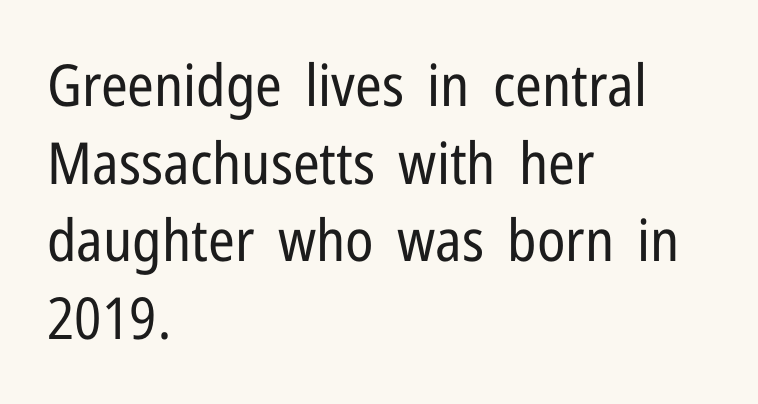
Q: Is the text bold? A: No.
Q: Is the text italic (slanted)? A: No, it is upright.
Q: Is the typeface a serif or a sans-serif typeface? A: Sans-serif.
Q: Is the text underlined? A: No.
Q: How is the paragraph aligned? A: Left-aligned.
Q: Is the spacing between letters normal or unusually wide? A: Normal.
Q: Is the spacing between lines tight, normal or loose? A: Normal.
Q: Width (condensed, normal, or wide)? A: Condensed.
Q: Stroke contrast? A: Low.
Q: x-height? A: Medium.
Q: Monospaced? A: No.
